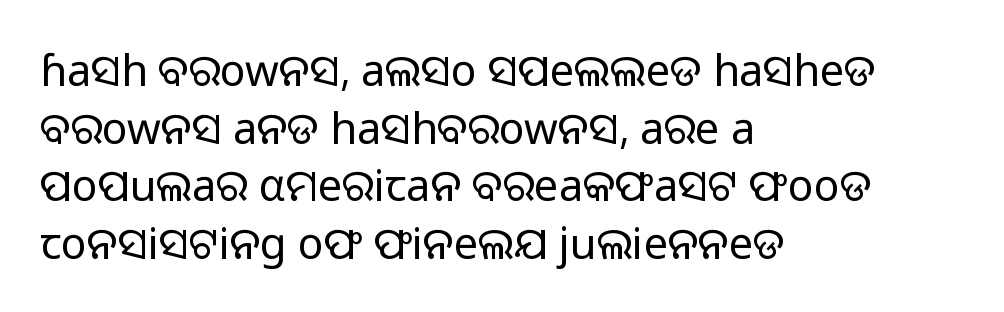
The image shows 43 px light sans-serif type, upright; set left-aligned, normal line spacing (1.34x), normal letter spacing, not underlined; low stroke contrast and a medium x-height.
